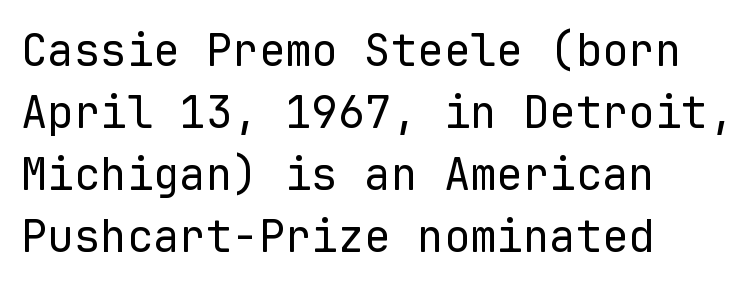
{"serif": "no", "italic": "no", "bold": "no", "weight": "regular", "width": "normal", "stroke_contrast": "low", "x_height": "medium", "monospaced": "yes", "underline": "no", "align": "left", "line_spacing": "normal", "line_spacing_ratio": 1.41, "letter_spacing": "normal", "letter_spacing_em": 0.0, "glyph_px": 44}
